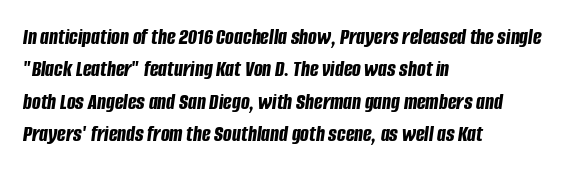
Q: Is the text bold? A: Yes.
Q: Is the text italic (slanted)? A: Yes, it leans right by about 8 degrees.
Q: Is the text underlined? A: No.
Q: How is the paragraph aligned? A: Left-aligned.
Q: Is the spacing between letters normal or unusually wide? A: Normal.
Q: Is the spacing between lines tight, normal or loose? A: Normal.
